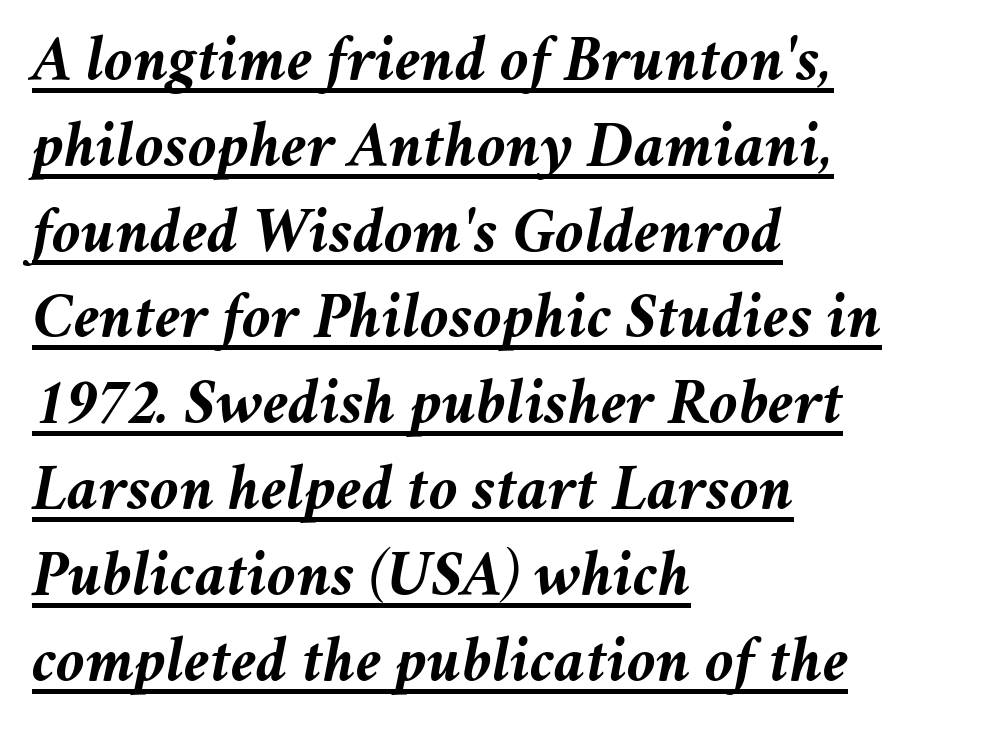
{"italic": "yes", "lean": "right", "slant_degrees": 11, "bold": "yes", "weight": "semibold", "width": "normal", "stroke_contrast": "medium", "x_height": "medium", "monospaced": "no", "underline": "yes", "align": "left", "line_spacing": "normal", "line_spacing_ratio": 1.3, "letter_spacing": "normal", "letter_spacing_em": 0.0, "glyph_px": 66}
